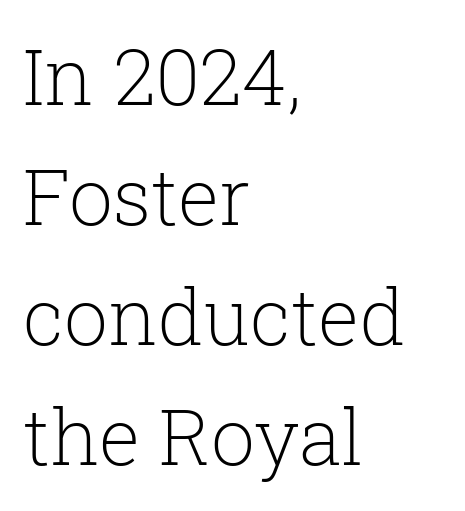
You could not count columns in this text — the font is proportionally spaced. Do the letters lean? They stand straight. Rows of type keep a routine distance in the vertical direction. Underline: absent.
